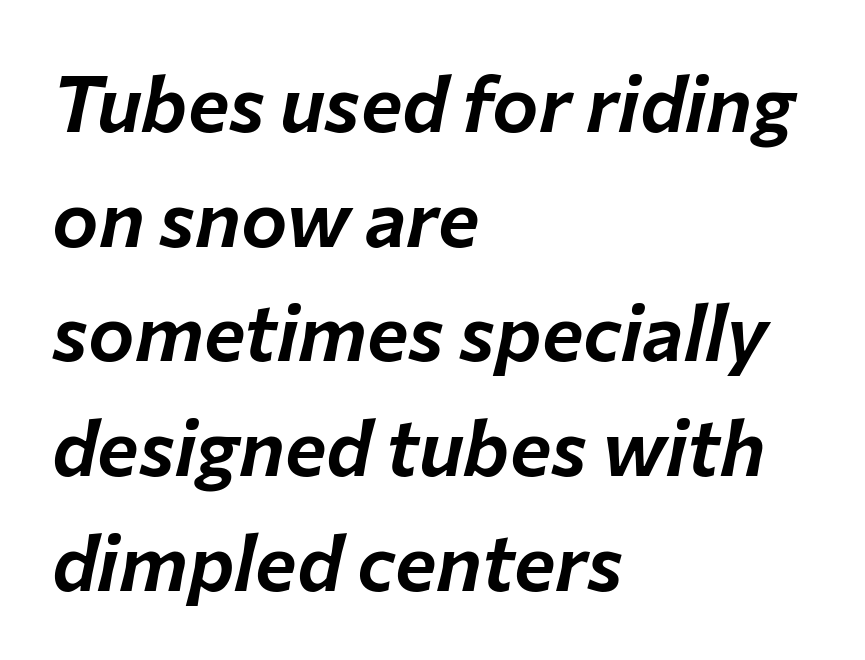
The image shows 78 px text type, italic (leaning right); set left-aligned, normal line spacing (1.47x), normal letter spacing, not underlined; low stroke contrast and a medium x-height.
